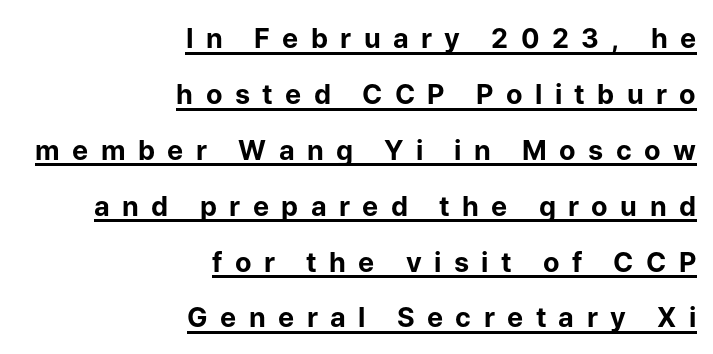
Q: Is the text bold? A: Yes.
Q: Is the text italic (slanted)? A: No, it is upright.
Q: Is the text underlined? A: Yes.
Q: How is the paragraph aligned? A: Right-aligned.
Q: Is the spacing between letters normal or unusually wide? A: Unusually wide.
Q: Is the spacing between lines tight, normal or loose? A: Loose.
